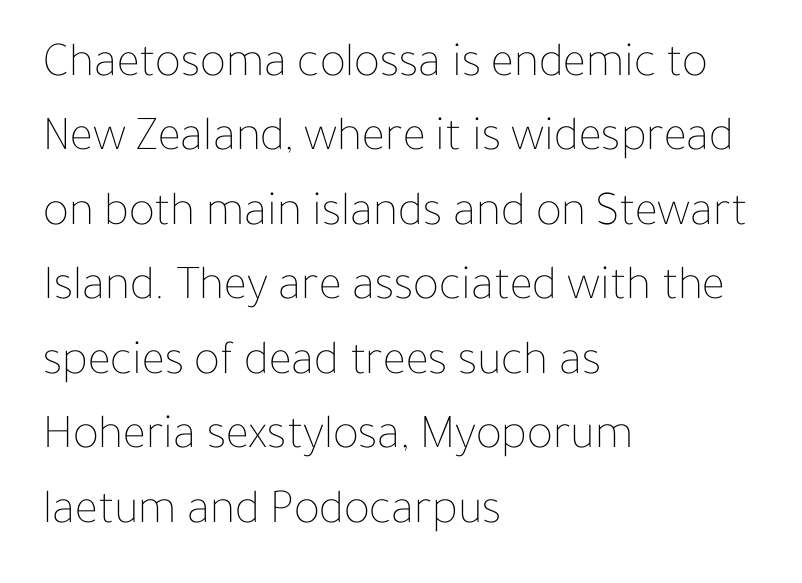
{"italic": "no", "bold": "no", "weight": "thin", "width": "normal", "stroke_contrast": "low", "x_height": "medium", "monospaced": "no", "underline": "no", "align": "left", "line_spacing": "normal", "line_spacing_ratio": 1.52, "letter_spacing": "normal", "letter_spacing_em": 0.0, "glyph_px": 49}
